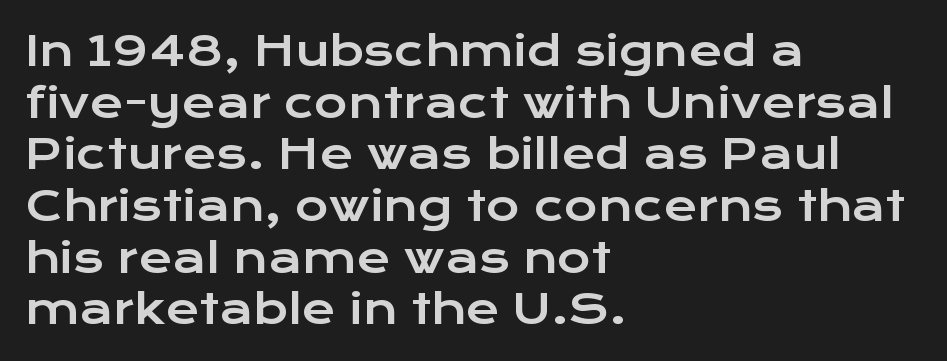
{"serif": "no", "italic": "no", "width": "wide", "stroke_contrast": "low", "x_height": "medium", "monospaced": "no", "underline": "no", "align": "left", "line_spacing": "normal", "line_spacing_ratio": 1.26, "letter_spacing": "normal", "letter_spacing_em": 0.0, "glyph_px": 41}
